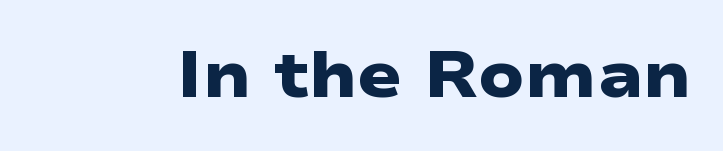
Descender tails drop into unmarked territory. The letterforms sit shoulder to shoulder at normal distance. Examine the stroke ends and you'll find no serifs. The rendering uses natural spacing where letterforms have individual widths. Summary of weight: heavy, a full bold.
